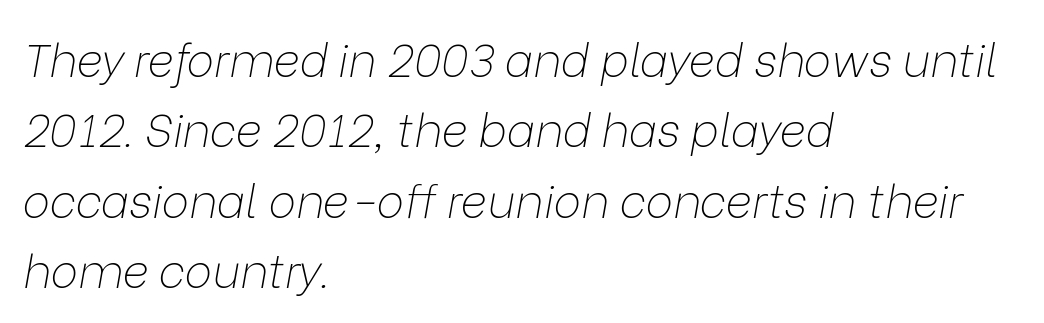
The image shows 46 px thin type, italic (leaning right); set left-aligned, normal line spacing (1.53x), normal letter spacing, not underlined; low stroke contrast and a medium x-height.
